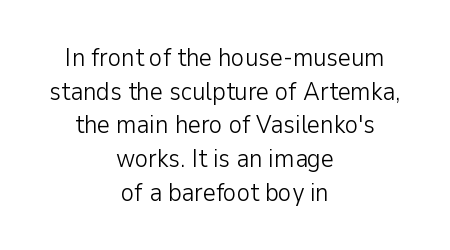
The image shows 25 px text type, upright; set centered, normal line spacing (1.35x), normal letter spacing, not underlined.
